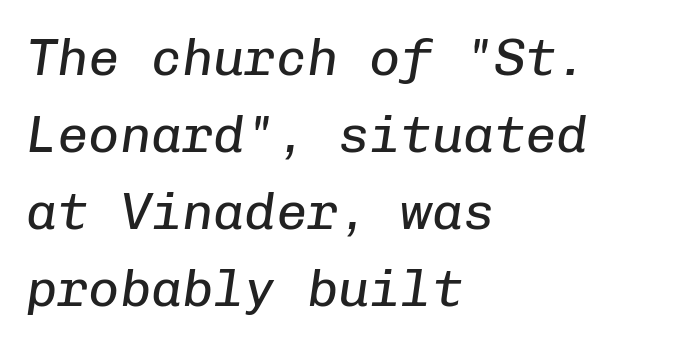
The image shows 52 px regular-weight type, italic (leaning right), monospaced; set left-aligned, normal line spacing (1.48x), normal letter spacing, not underlined; low stroke contrast and a medium x-height.
